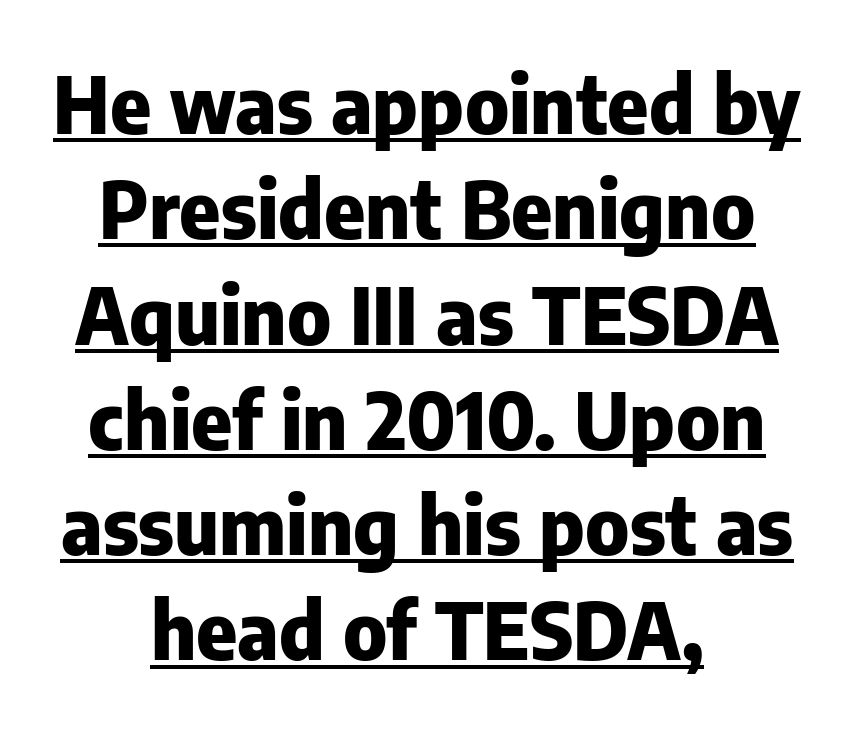
The image shows 78 px heavy sans-serif type, upright; set centered, normal line spacing (1.35x), normal letter spacing, underlined; low stroke contrast and a medium x-height.
